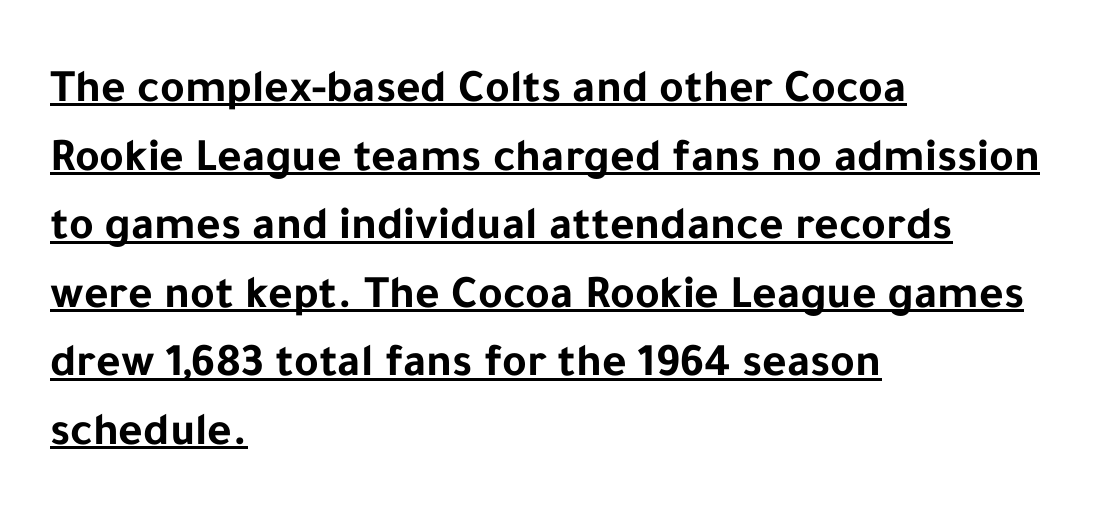
{"serif": "no", "italic": "no", "bold": "yes", "weight": "bold", "width": "normal", "stroke_contrast": "low", "x_height": "medium", "monospaced": "no", "underline": "yes", "align": "left", "line_spacing": "normal", "line_spacing_ratio": 1.46, "letter_spacing": "normal", "letter_spacing_em": 0.0, "glyph_px": 47}
